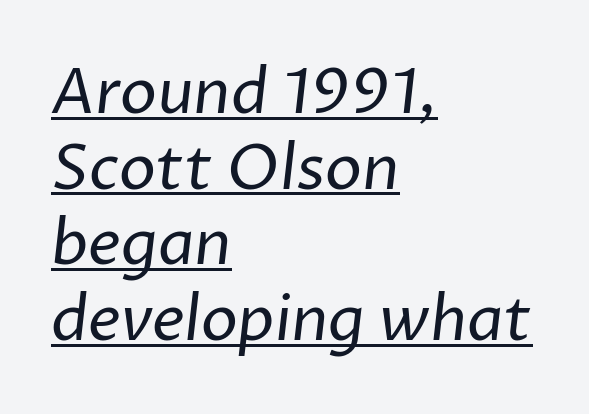
Q: Is the text bold? A: No.
Q: Is the typeface a serif or a sans-serif typeface? A: Sans-serif.
Q: Is the text underlined? A: Yes.
Q: How is the paragraph aligned? A: Left-aligned.
Q: Is the spacing between letters normal or unusually wide? A: Normal.
Q: Width (condensed, normal, or wide)? A: Normal.
Q: Stroke contrast? A: Low.
Q: x-height? A: Medium.
Q: Monospaced? A: No.
